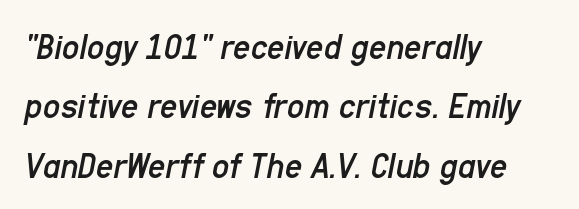
The image shows 38 px regular-weight, condensed type, italic (leaning right); set left-aligned, normal line spacing (1.56x), normal letter spacing, not underlined; low stroke contrast and a medium x-height.
